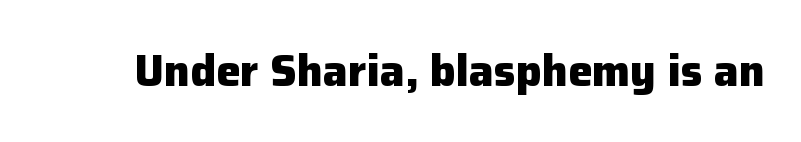
Do the letters lean? They stand straight. The gap between lines stays unmarked. Look at the stroke-to-counter ratio: heavy, a bold. This is sans-serif lettering, the kind often seen on screens and signage. The horizontal fit of the characters is conventional and even. A typesetter would call this proportional, since set widths differ per character.
